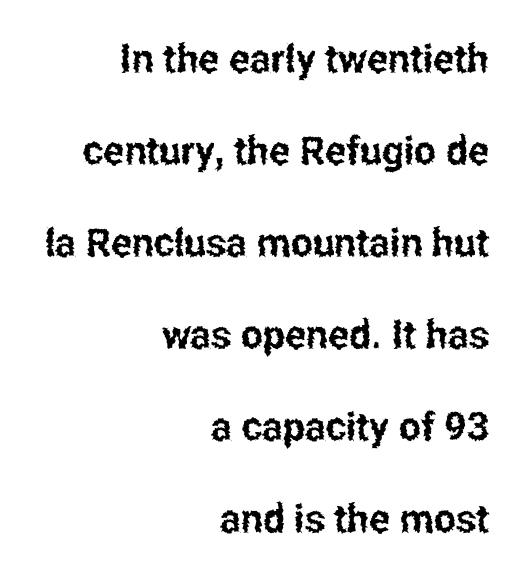
Q: Is the text italic (slanted)? A: No, it is upright.
Q: Is the typeface a serif or a sans-serif typeface? A: Sans-serif.
Q: Is the text underlined? A: No.
Q: How is the paragraph aligned? A: Right-aligned.
Q: Is the spacing between letters normal or unusually wide? A: Normal.
Q: Is the spacing between lines tight, normal or loose? A: Loose.
Q: Width (condensed, normal, or wide)? A: Condensed.
Q: Stroke contrast? A: Low.
Q: x-height? A: Medium.
Q: Monospaced? A: No.
